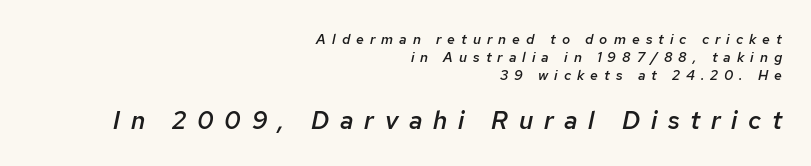
Q: Is the text bold? A: Semi-bold.
Q: Is the text italic (slanted)? A: Yes, it leans right by about 12 degrees.
Q: Is the text underlined? A: No.
Q: How is the paragraph aligned? A: Right-aligned.
Q: Is the spacing between letters normal or unusually wide? A: Unusually wide.
Q: Is the spacing between lines tight, normal or loose? A: Normal.
Q: Which block of text is set in a larger size, the first (top) or the second (bottom)? A: The second (bottom) one.
